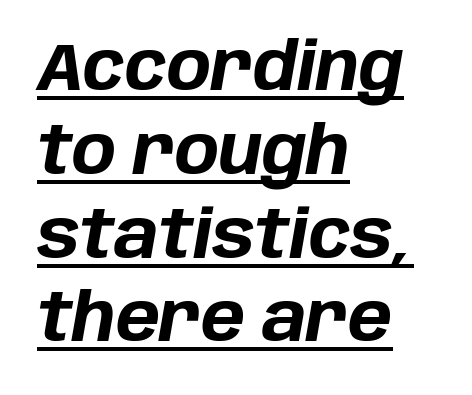
The image shows 66 px bold type, italic (leaning right); set left-aligned, normal line spacing (1.27x), normal letter spacing, underlined; low stroke contrast and a large x-height.
